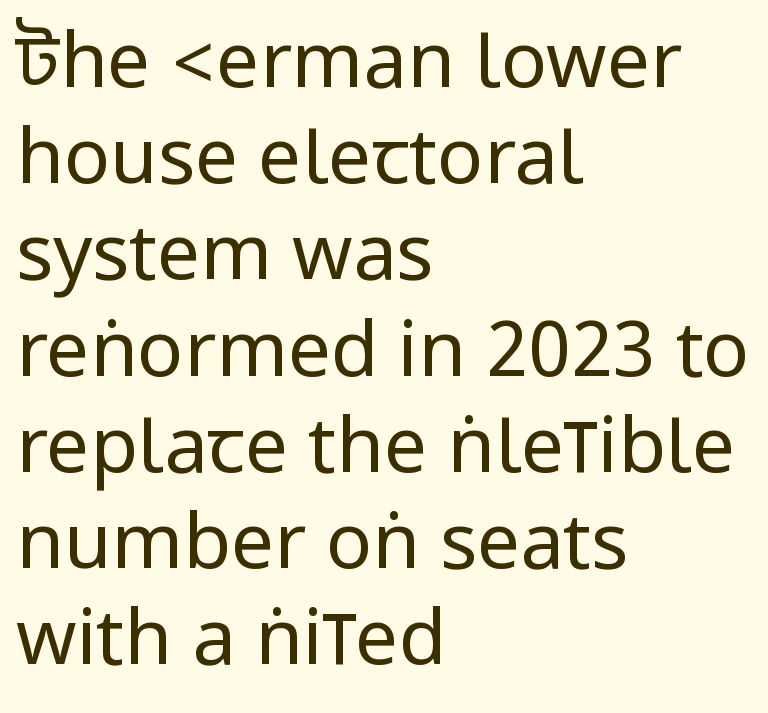
The image shows 77 px regular-weight, condensed sans-serif type, upright; set left-aligned, normal line spacing (1.25x), normal letter spacing, not underlined; low stroke contrast.
